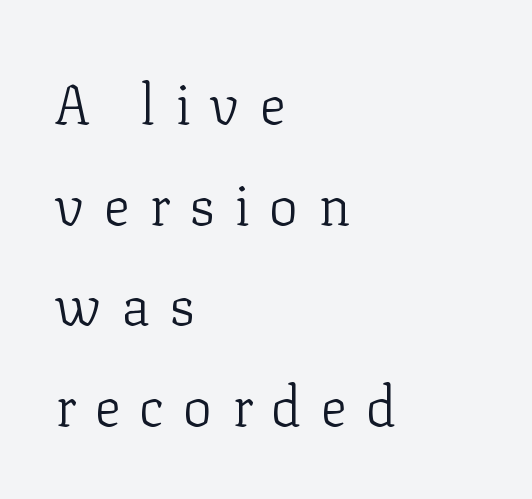
{"serif": "yes", "italic": "no", "bold": "no", "weight": "light", "width": "normal", "stroke_contrast": "low", "x_height": "medium", "monospaced": "no", "underline": "no", "align": "left", "line_spacing_ratio": 1.83, "letter_spacing": "wide", "letter_spacing_em": 0.35, "glyph_px": 55}
